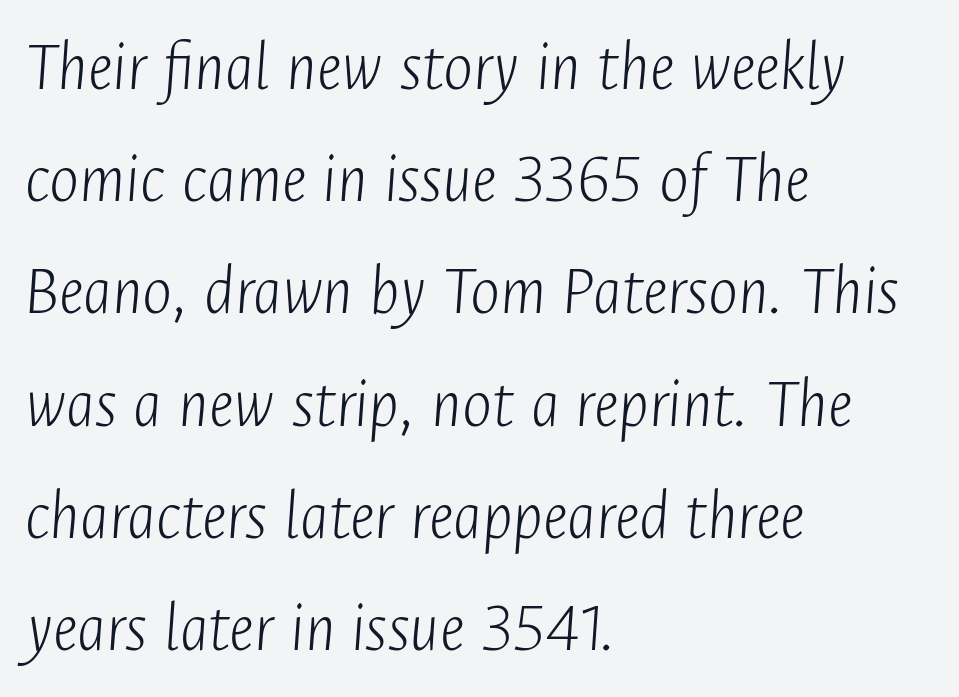
Q: Is the text bold? A: No.
Q: Is the text italic (slanted)? A: Yes, it leans right by about 4 degrees.
Q: Is the text underlined? A: No.
Q: How is the paragraph aligned? A: Left-aligned.
Q: Is the spacing between letters normal or unusually wide? A: Normal.
Q: Is the spacing between lines tight, normal or loose? A: Normal.
Q: Width (condensed, normal, or wide)? A: Condensed.
Q: Stroke contrast? A: Low.
Q: x-height? A: Medium.
Q: Monospaced? A: No.
